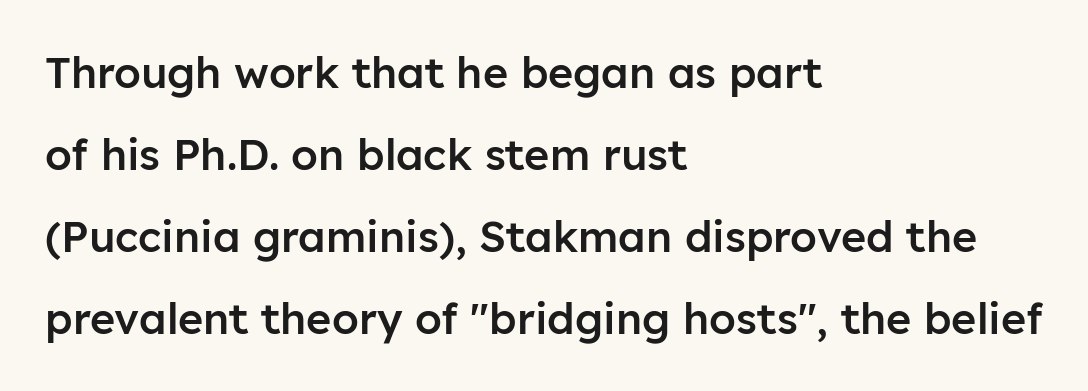
Q: Is the text bold? A: Semi-bold.
Q: Is the text italic (slanted)? A: No, it is upright.
Q: Is the typeface a serif or a sans-serif typeface? A: Sans-serif.
Q: Is the text underlined? A: No.
Q: How is the paragraph aligned? A: Left-aligned.
Q: Is the spacing between letters normal or unusually wide? A: Normal.
Q: Is the spacing between lines tight, normal or loose? A: Loose.
Q: Width (condensed, normal, or wide)? A: Normal.
Q: Stroke contrast? A: Low.
Q: x-height? A: Medium.
Q: Monospaced? A: No.
